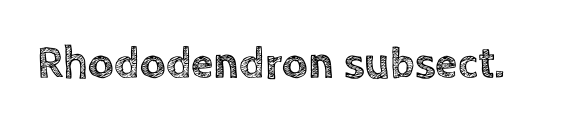
The image shows 45 px text type, upright; set normal letter spacing, not underlined; a large x-height.
